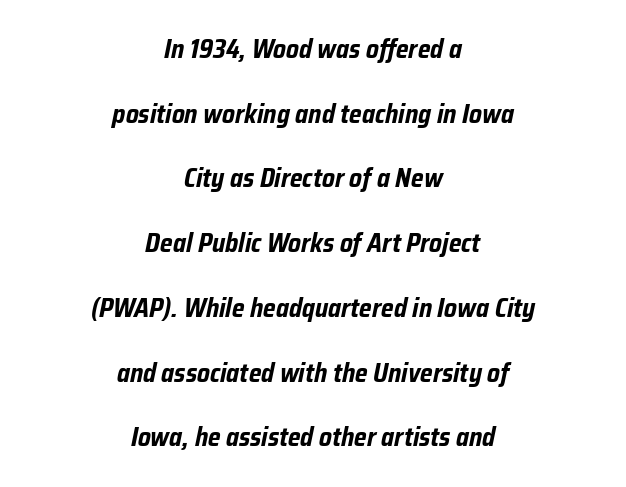
Q: Is the text bold? A: Yes.
Q: Is the text italic (slanted)? A: Yes, it leans right by about 12 degrees.
Q: Is the text underlined? A: No.
Q: How is the paragraph aligned? A: Centered.
Q: Is the spacing between letters normal or unusually wide? A: Normal.
Q: Is the spacing between lines tight, normal or loose? A: Loose.
